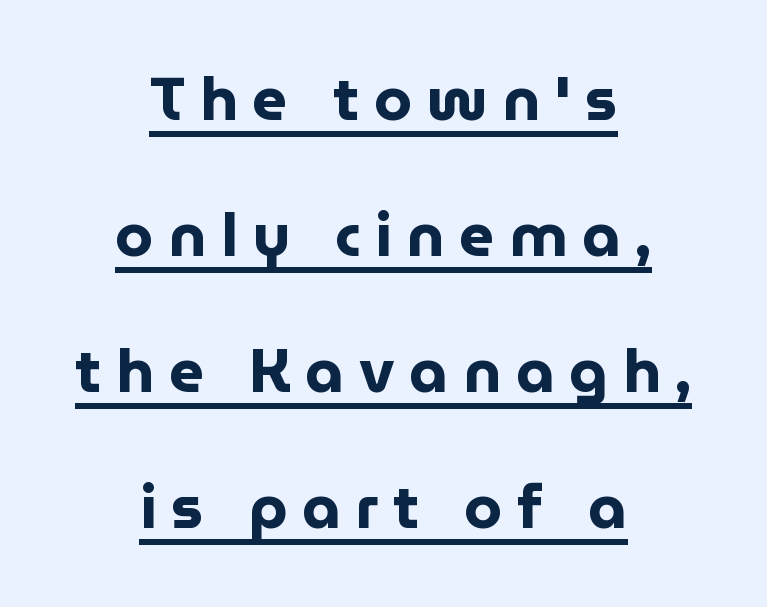
Q: Is the text bold? A: Yes.
Q: Is the text italic (slanted)? A: No, it is upright.
Q: Is the typeface a serif or a sans-serif typeface? A: Sans-serif.
Q: Is the text underlined? A: Yes.
Q: How is the paragraph aligned? A: Centered.
Q: Is the spacing between letters normal or unusually wide? A: Unusually wide.
Q: Is the spacing between lines tight, normal or loose? A: Loose.
Q: Width (condensed, normal, or wide)? A: Normal.
Q: Stroke contrast? A: Low.
Q: x-height? A: Medium.
Q: Monospaced? A: No.
